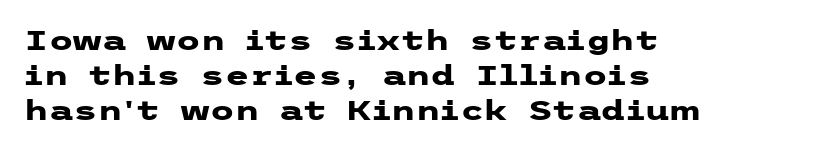
The image shows 28 px heavy, wide sans-serif type, upright; set left-aligned, normal line spacing (1.25x), normal letter spacing, not underlined; low stroke contrast and a medium x-height.
